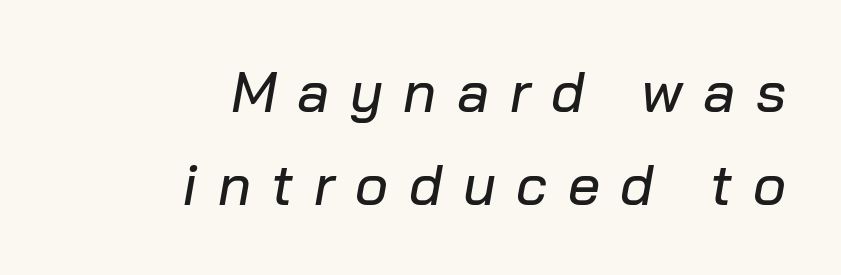
{"italic": "yes", "lean": "right", "slant_degrees": 10, "width": "normal", "stroke_contrast": "low", "x_height": "medium", "monospaced": "no", "underline": "no", "align": "right", "line_spacing": "normal", "line_spacing_ratio": 1.63, "letter_spacing": "wide", "letter_spacing_em": 0.36, "glyph_px": 57}
